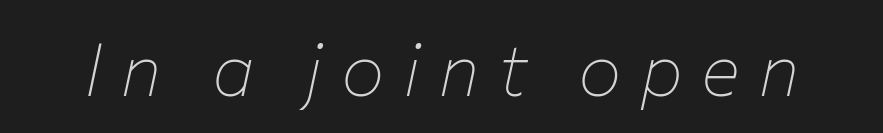
Observe the wide spacing: letters keep a clear distance from each other. Every character sits at an angle, as italics do. A typesetter would call this proportional, since set widths differ per character. Is the stroke heavy? The answer is a plain regular-or-lighter. The gap between lines stays unmarked.
